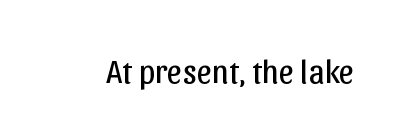
Q: Is the text bold? A: No.
Q: Is the text italic (slanted)? A: No, it is upright.
Q: Is the typeface a serif or a sans-serif typeface? A: Sans-serif.
Q: Is the text underlined? A: No.
Q: Is the spacing between letters normal or unusually wide? A: Normal.
Q: Width (condensed, normal, or wide)? A: Normal.
Q: Stroke contrast? A: Low.
Q: x-height? A: Medium.
Q: Monospaced? A: No.
